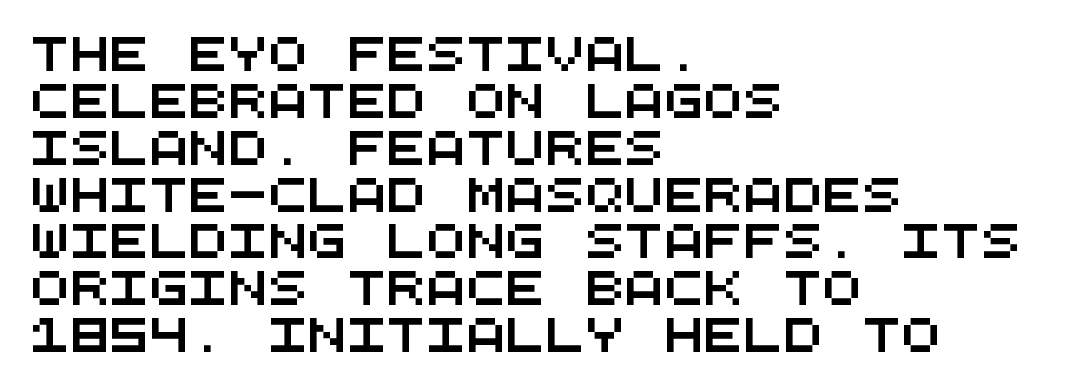
Q: Is the typeface a serif or a sans-serif typeface? A: Sans-serif.
Q: Is the text underlined? A: No.
Q: How is the paragraph aligned? A: Left-aligned.
Q: Is the spacing between letters normal or unusually wide? A: Normal.
Q: Is the spacing between lines tight, normal or loose? A: Normal.
Q: Width (condensed, normal, or wide)? A: Wide.
Q: Stroke contrast? A: Medium.
Q: x-height? A: Large.
Q: Monospaced? A: Yes.
